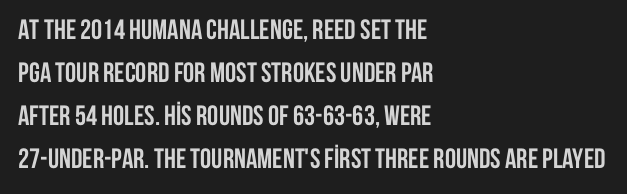
The image shows 28 px semibold, condensed sans-serif type, upright; set left-aligned, normal line spacing (1.54x), normal letter spacing, not underlined; low stroke contrast and a large x-height.
